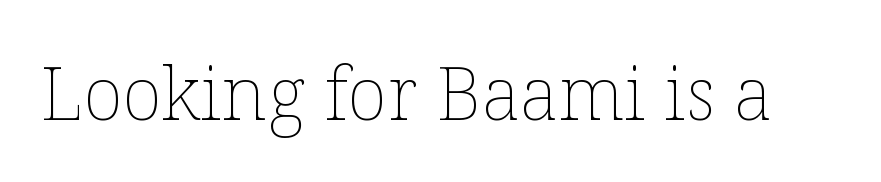
The image shows 74 px thin type, upright; set normal letter spacing, not underlined; low stroke contrast and a medium x-height.
